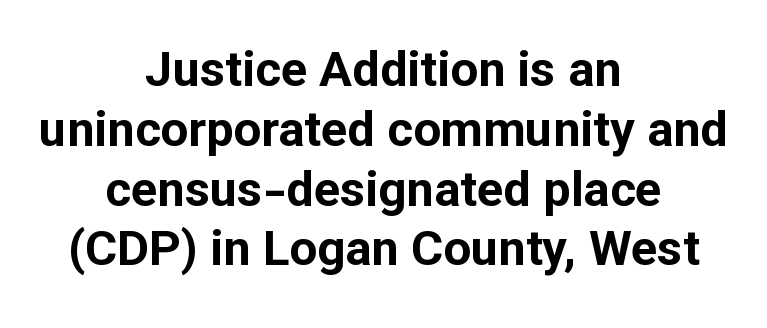
{"serif": "no", "italic": "no", "bold": "yes", "weight": "bold", "width": "normal", "stroke_contrast": "low", "x_height": "medium", "monospaced": "no", "underline": "no", "align": "center", "line_spacing_ratio": 1.22, "letter_spacing": "normal", "letter_spacing_em": 0.0, "glyph_px": 49}
